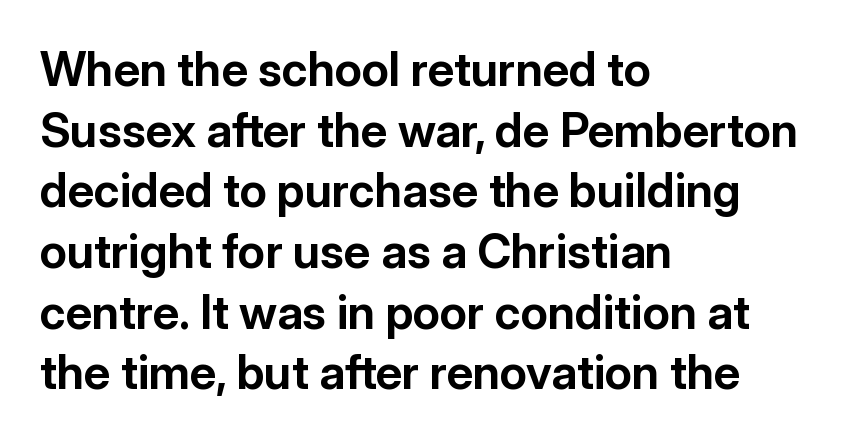
The image shows 47 px bold sans-serif type, upright; set left-aligned, normal line spacing (1.29x), normal letter spacing, not underlined; low stroke contrast and a medium x-height.
